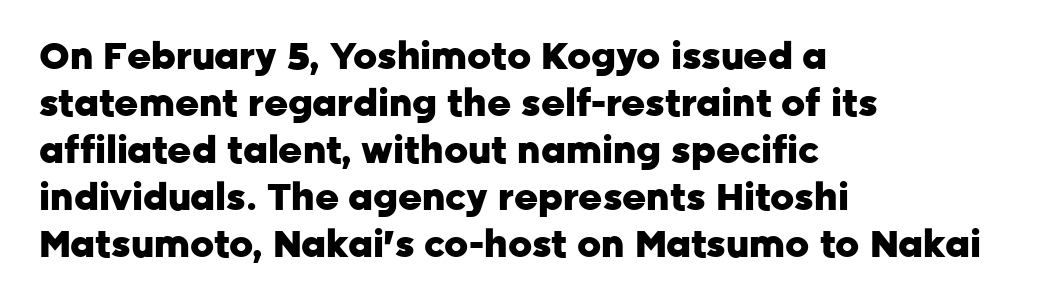
{"serif": "no", "italic": "no", "bold": "yes", "weight": "heavy", "width": "normal", "stroke_contrast": "low", "x_height": "medium", "monospaced": "no", "underline": "no", "align": "left", "line_spacing": "normal", "line_spacing_ratio": 1.27, "letter_spacing": "normal", "letter_spacing_em": 0.0, "glyph_px": 37}
